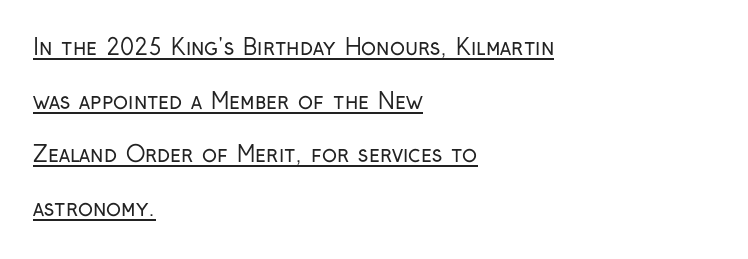
Tracking value appears to be zero — textbook default spacing. Teacher's note: observe the even left margin — that is flush-left alignment. Is there any slant? The stems are plumb. No letter is thick-stroked: the sample isn't bold. What decoration does the sample have? An underline. The designer dialed line spacing up above the default.
